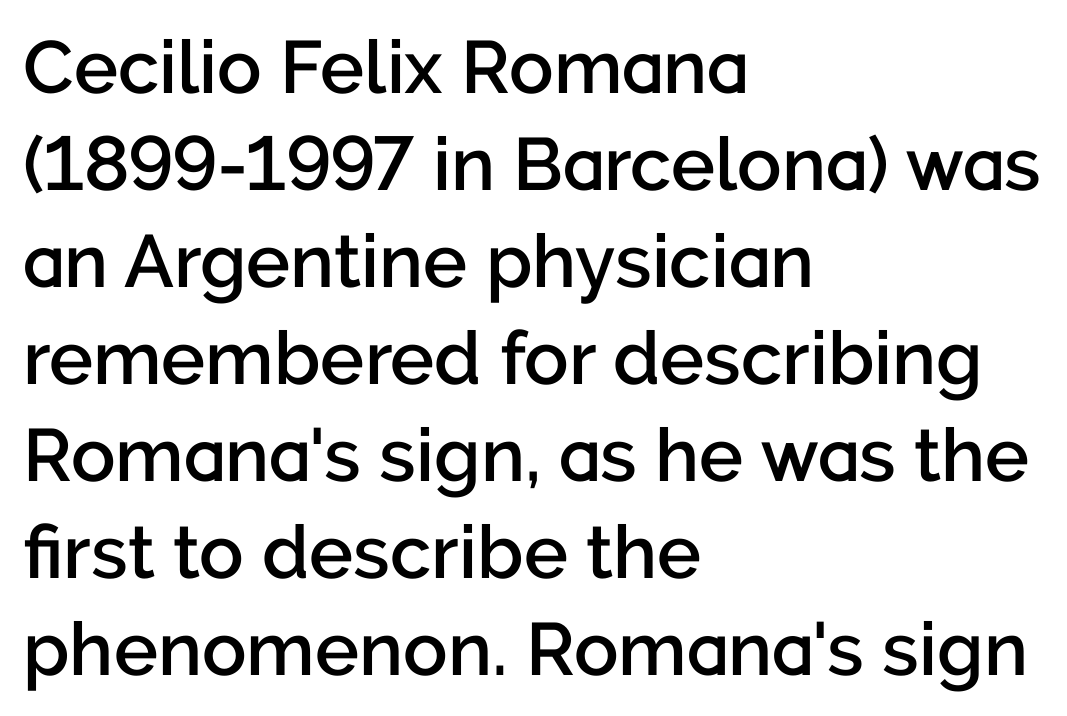
The image shows 74 px semibold sans-serif type, upright; set left-aligned, normal line spacing (1.31x), normal letter spacing, not underlined; low stroke contrast and a medium x-height.
